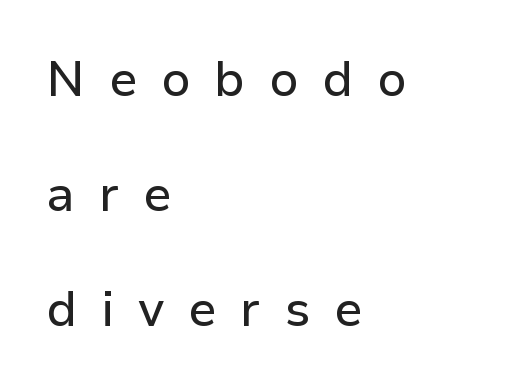
The image shows 49 px sans-serif type, upright; set left-aligned, loose line spacing (2.35x), unusually wide letter spacing (+0.49 em), not underlined; low stroke contrast and a medium x-height.
